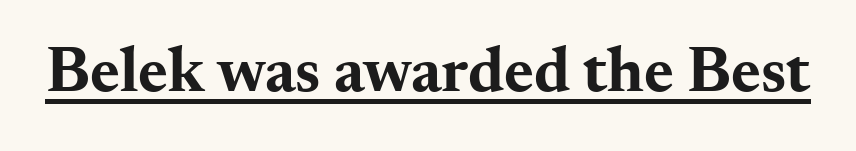
{"serif": "yes", "italic": "no", "bold": "yes", "weight": "bold", "width": "wide", "stroke_contrast": "medium", "x_height": "small", "monospaced": "no", "underline": "yes", "letter_spacing": "normal", "letter_spacing_em": 0.0, "glyph_px": 64}
